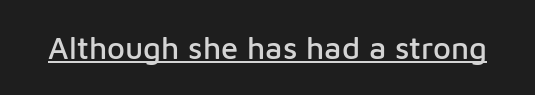
Notice how the stems are strictly vertical — no italics here. Check where the strokes stop: nothing finishes them off — pure sans. Looks like regular typesetting: each glyph gets only the width it needs. The horizontal fit of the characters is conventional and even. A baseline rule has been typeset under these characters.
